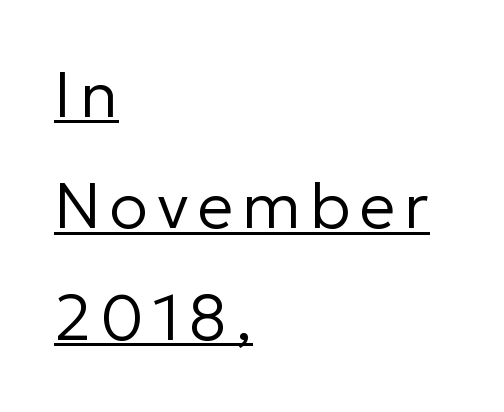
Look at the bottom of the vertical strokes: they stop flat, with no serifs. Weight: not bold — regular or lighter. The face used here appears with an underline applied. The setting favours the left margin, as ordinary paragraphs usually do. A typesetter would call this proportional, since set widths differ per character.
